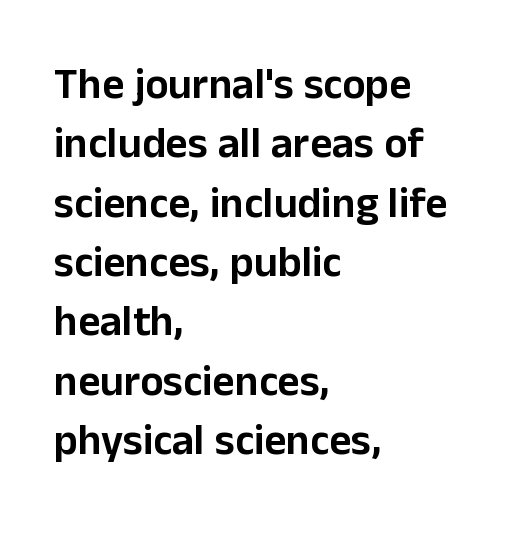
{"serif": "no", "italic": "no", "width": "normal", "stroke_contrast": "low", "x_height": "medium", "monospaced": "no", "underline": "no", "align": "left", "line_spacing": "normal", "line_spacing_ratio": 1.38, "letter_spacing": "normal", "letter_spacing_em": 0.0, "glyph_px": 43}
